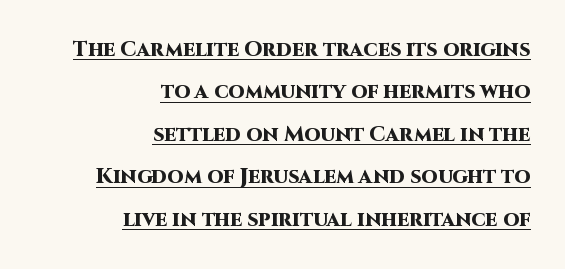
{"italic": "no", "bold": "yes", "underline": "yes", "align": "right", "line_spacing": "loose", "line_spacing_ratio": 2.02, "letter_spacing": "normal", "letter_spacing_em": 0.0, "glyph_px": 21}
